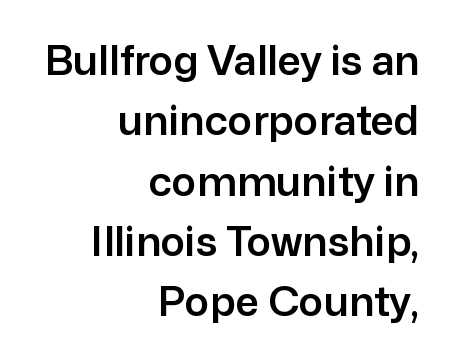
The image shows 41 px sans-serif type, upright; set right-aligned, normal line spacing (1.47x), normal letter spacing, not underlined; low stroke contrast and a medium x-height.
